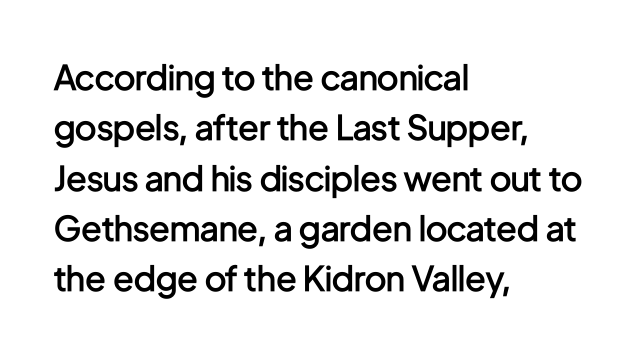
The image shows 34 px semibold, condensed sans-serif type, upright; set left-aligned, normal line spacing (1.48x), normal letter spacing, not underlined; low stroke contrast and a medium x-height.
